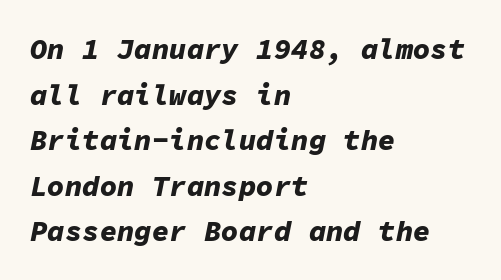
Q: Is the text bold? A: Yes.
Q: Is the text italic (slanted)? A: Yes, it leans right by about 11 degrees.
Q: Is the text underlined? A: No.
Q: How is the paragraph aligned? A: Left-aligned.
Q: Is the spacing between letters normal or unusually wide? A: Normal.
Q: Is the spacing between lines tight, normal or loose? A: Normal.
Q: Width (condensed, normal, or wide)? A: Normal.
Q: Stroke contrast? A: Low.
Q: x-height? A: Medium.
Q: Monospaced? A: Yes.
